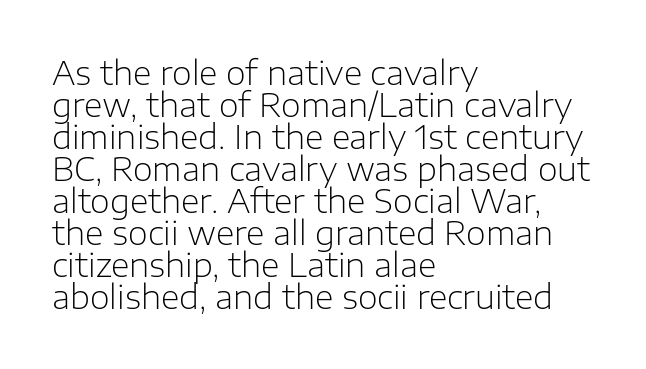
The image shows 32 px light sans-serif type, upright; set left-aligned, tight line spacing (1.0x), normal letter spacing, not underlined; low stroke contrast and a medium x-height.
